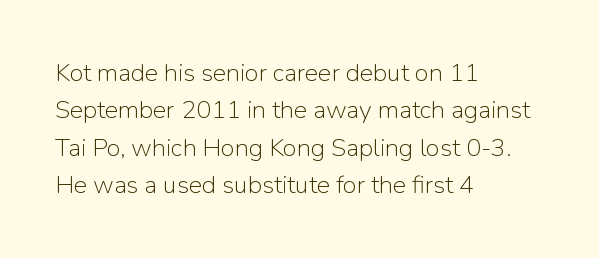
{"italic": "no", "bold": "no", "underline": "no", "align": "left", "line_spacing": "normal", "line_spacing_ratio": 1.5, "letter_spacing": "normal", "letter_spacing_em": 0.0, "glyph_px": 25}
